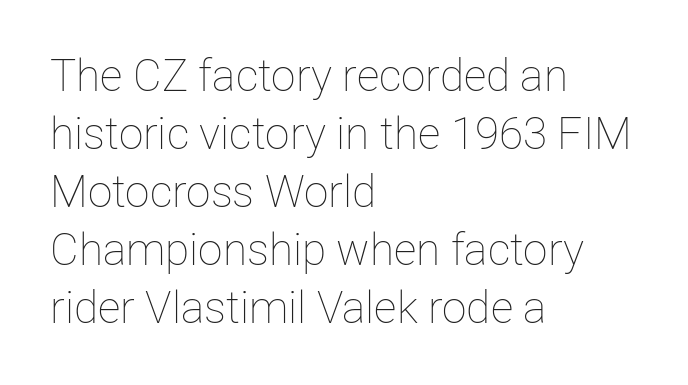
Q: Is the text bold? A: No.
Q: Is the text italic (slanted)? A: No, it is upright.
Q: Is the text underlined? A: No.
Q: How is the paragraph aligned? A: Left-aligned.
Q: Is the spacing between letters normal or unusually wide? A: Normal.
Q: Is the spacing between lines tight, normal or loose? A: Normal.
Q: Width (condensed, normal, or wide)? A: Normal.
Q: Stroke contrast? A: Low.
Q: x-height? A: Medium.
Q: Monospaced? A: No.
